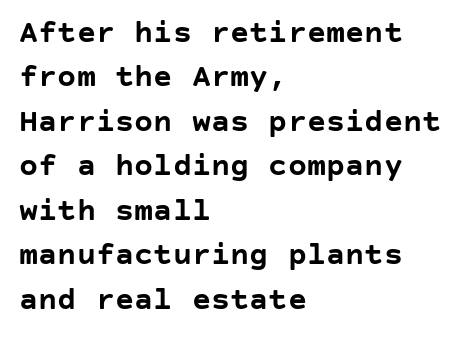
Q: Is the text bold? A: Yes.
Q: Is the text italic (slanted)? A: No, it is upright.
Q: Is the typeface a serif or a sans-serif typeface? A: Sans-serif.
Q: Is the text underlined? A: No.
Q: How is the paragraph aligned? A: Left-aligned.
Q: Is the spacing between letters normal or unusually wide? A: Normal.
Q: Is the spacing between lines tight, normal or loose? A: Normal.
Q: Width (condensed, normal, or wide)? A: Normal.
Q: Stroke contrast? A: Low.
Q: x-height? A: Large.
